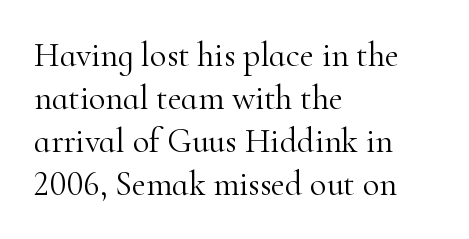
The image shows 34 px light serif type, upright; set left-aligned, normal line spacing (1.26x), normal letter spacing, not underlined; high stroke contrast and a small x-height.
